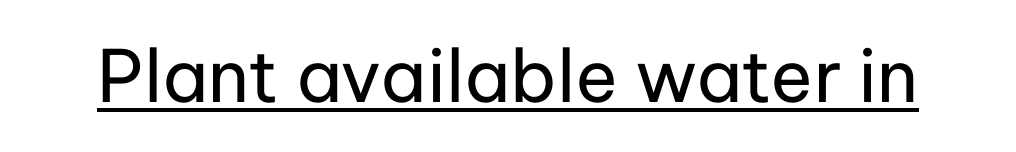
Q: Is the text bold? A: No.
Q: Is the text italic (slanted)? A: No, it is upright.
Q: Is the typeface a serif or a sans-serif typeface? A: Sans-serif.
Q: Is the text underlined? A: Yes.
Q: Is the spacing between letters normal or unusually wide? A: Normal.
Q: Width (condensed, normal, or wide)? A: Normal.
Q: Stroke contrast? A: Low.
Q: x-height? A: Medium.
Q: Monospaced? A: No.
